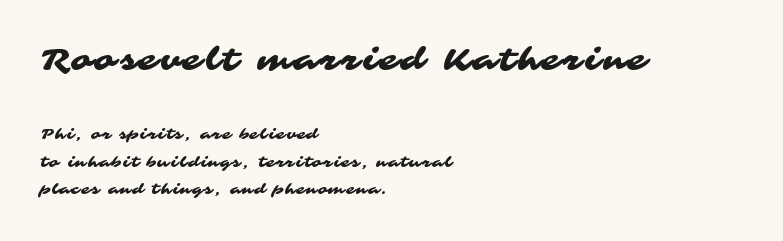
Typeset ragged right — the left edge is the straight one. Note: no serifs on the glyphs. Plain, unruled lines of type. The rendering shrinks the type as you move from the upper chunk to the lower. A typesetter would call this proportional, since set widths differ per character. The lines are spread far apart with generous leading.
